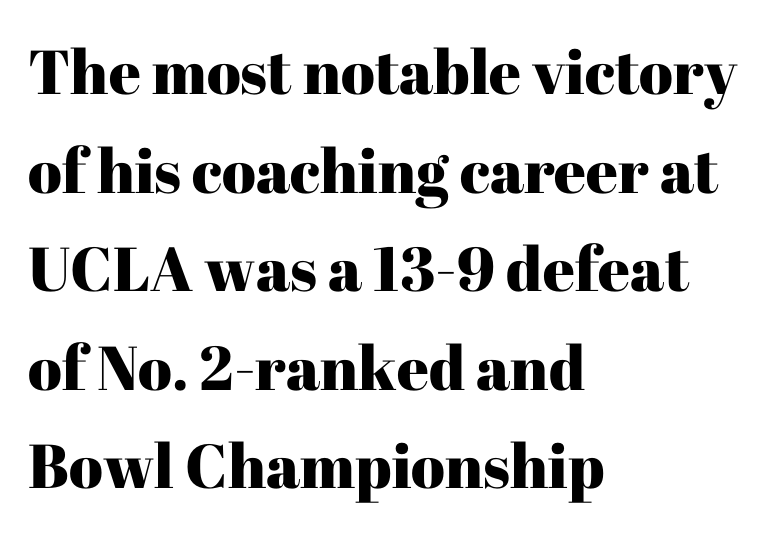
Check the space under the baseline: it is left empty. Reading down the column, the eye jumps a familiar distance to each next line. Caption: standard tracking, unaltered. Typeset ragged right — the left edge is the straight one.
